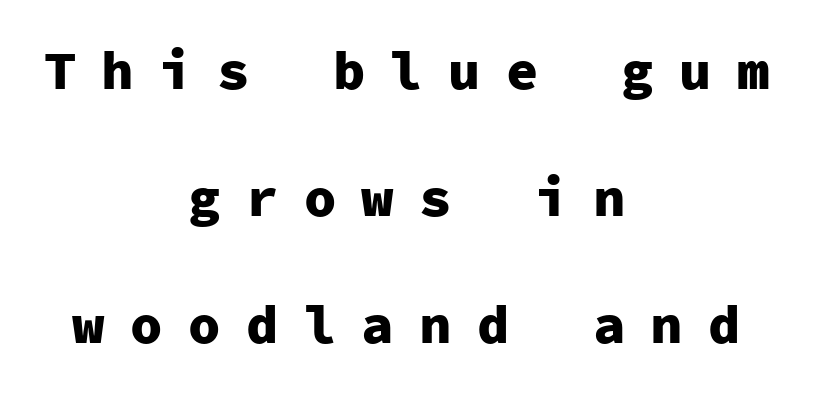
{"serif": "no", "italic": "no", "bold": "yes", "weight": "heavy", "width": "normal", "stroke_contrast": "low", "x_height": "medium", "monospaced": "yes", "underline": "no", "align": "center", "line_spacing": "loose", "line_spacing_ratio": 2.35, "letter_spacing": "wide", "letter_spacing_em": 0.47, "glyph_px": 54}
